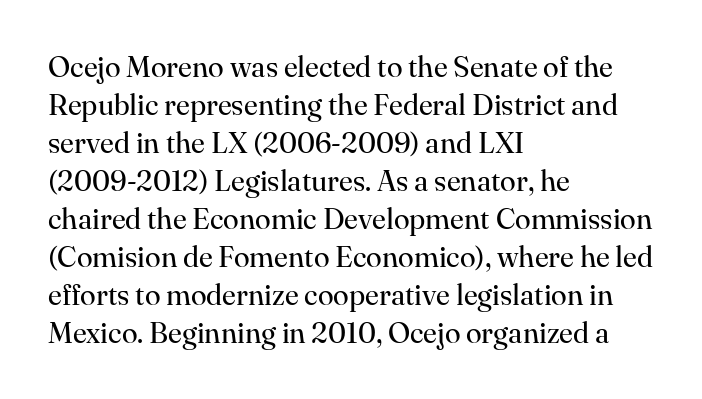
{"serif": "yes", "italic": "no", "bold": "no", "weight": "regular", "width": "normal", "stroke_contrast": "high", "x_height": "small", "monospaced": "no", "underline": "no", "align": "left", "line_spacing": "normal", "line_spacing_ratio": 1.31, "letter_spacing": "normal", "letter_spacing_em": 0.0, "glyph_px": 29}
